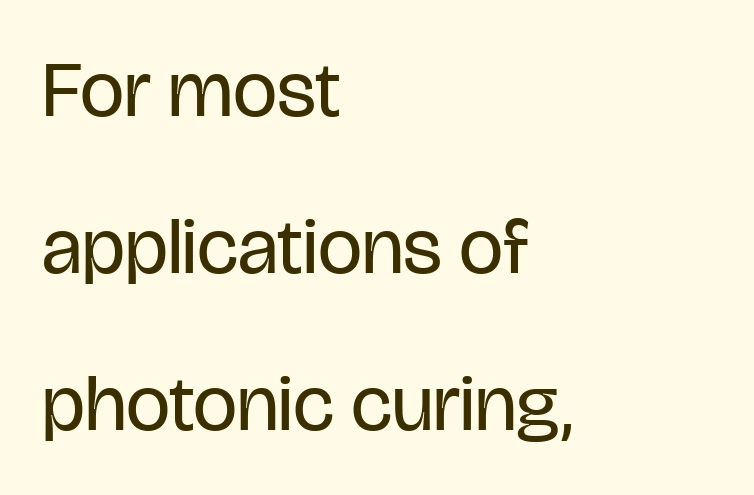
The text was rendered using a sans face with plain stroke endings. Vertical stems look standard width or narrower in stroke. Leading: increased. The line texture is even and compact thanks to regular tracking.
